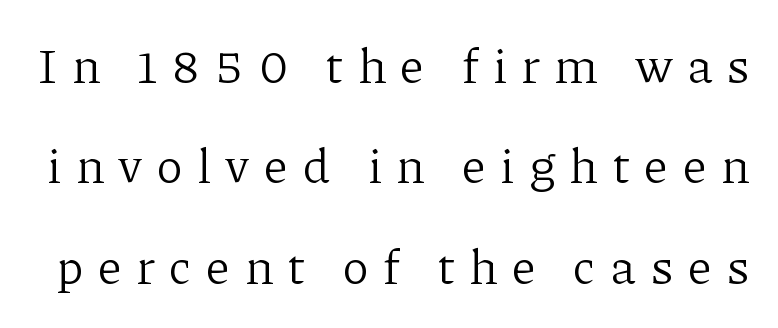
The image shows 49 px light serif type, upright; set loose line spacing (2.05x), unusually wide letter spacing (+0.29 em), not underlined; low stroke contrast and a medium x-height.
